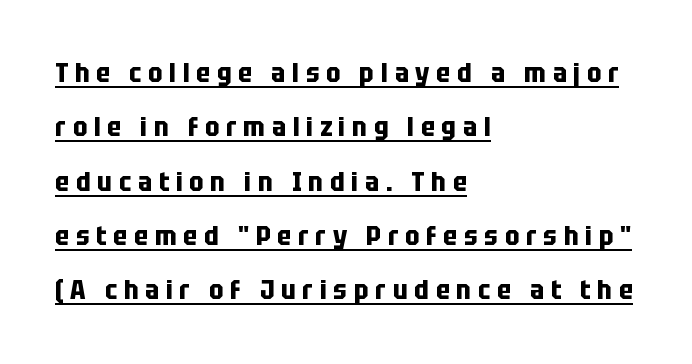
The image shows 27 px bold type, upright; set left-aligned, loose line spacing (2.01x), unusually wide letter spacing (+0.25 em), underlined.
